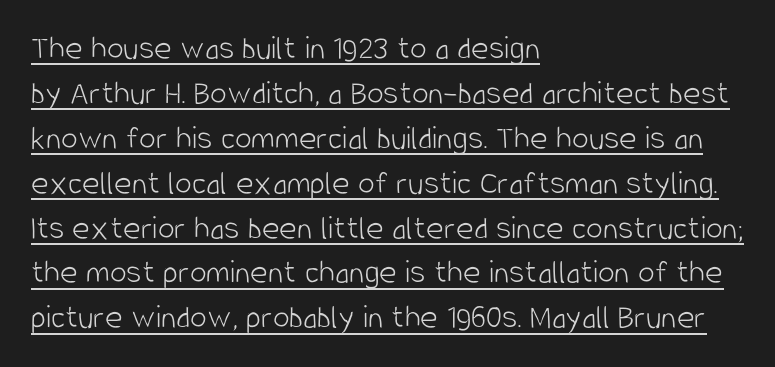
Looks like someone drew a line under every word here. On a weight scale, this lands at 450 or below. These lines are rendered in a variable-pitch font. Horizontal alignment here is leftward, the default for most running prose. The rendering uses a moderate line-height, typical for paragraphs. Each letter's strokes conclude bluntly, with no projecting serifs.
